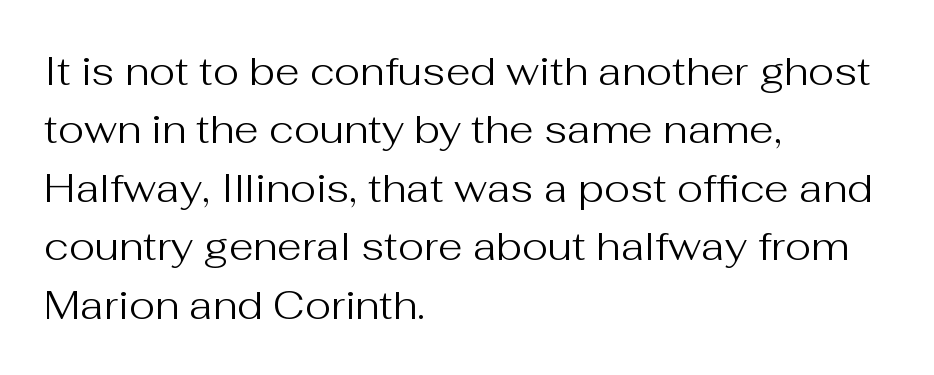
Q: Is the text bold? A: No.
Q: Is the text italic (slanted)? A: No, it is upright.
Q: Is the typeface a serif or a sans-serif typeface? A: Sans-serif.
Q: Is the text underlined? A: No.
Q: How is the paragraph aligned? A: Left-aligned.
Q: Is the spacing between letters normal or unusually wide? A: Normal.
Q: Is the spacing between lines tight, normal or loose? A: Normal.
Q: Width (condensed, normal, or wide)? A: Normal.
Q: Stroke contrast? A: Medium.
Q: x-height? A: Medium.
Q: Monospaced? A: No.
